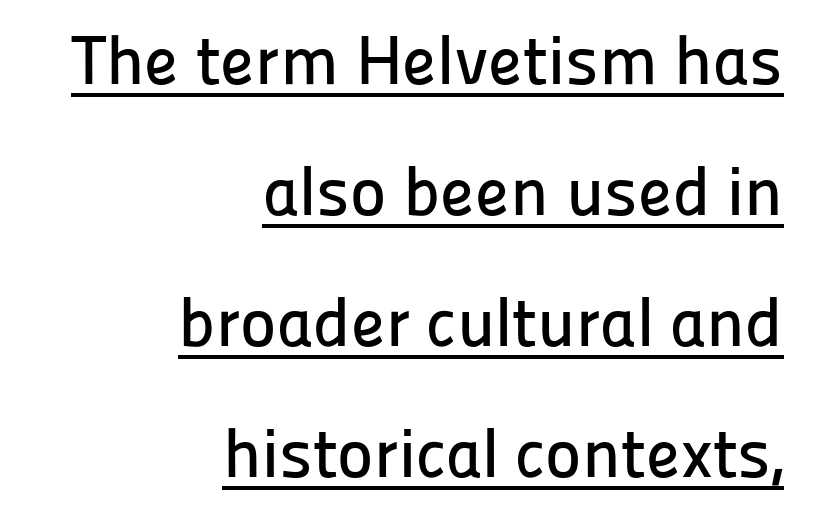
Q: Is the text italic (slanted)? A: No, it is upright.
Q: Is the typeface a serif or a sans-serif typeface? A: Sans-serif.
Q: Is the text underlined? A: Yes.
Q: How is the paragraph aligned? A: Right-aligned.
Q: Is the spacing between letters normal or unusually wide? A: Normal.
Q: Is the spacing between lines tight, normal or loose? A: Loose.
Q: Width (condensed, normal, or wide)? A: Normal.
Q: Stroke contrast? A: Low.
Q: x-height? A: Medium.
Q: Monospaced? A: No.
